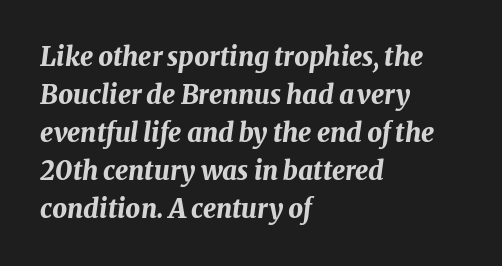
{"italic": "yes", "lean": "right", "slant_degrees": 8, "bold": "yes", "underline": "no", "align": "left", "line_spacing": "normal", "line_spacing_ratio": 1.46, "letter_spacing": "normal", "letter_spacing_em": 0.0, "glyph_px": 26}
